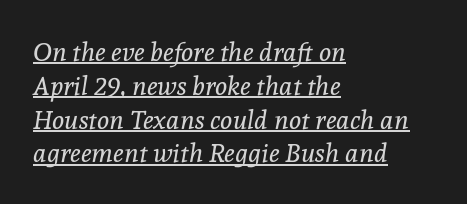
{"italic": "yes", "lean": "right", "slant_degrees": 8, "bold": "no", "underline": "yes", "align": "left", "line_spacing": "normal", "line_spacing_ratio": 1.3, "letter_spacing": "normal", "letter_spacing_em": 0.0, "glyph_px": 26}
